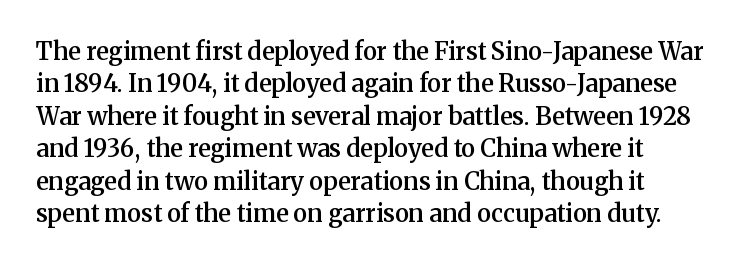
Q: Is the text bold? A: Semi-bold.
Q: Is the text italic (slanted)? A: No, it is upright.
Q: Is the text underlined? A: No.
Q: How is the paragraph aligned? A: Left-aligned.
Q: Is the spacing between letters normal or unusually wide? A: Normal.
Q: Is the spacing between lines tight, normal or loose? A: Normal.
